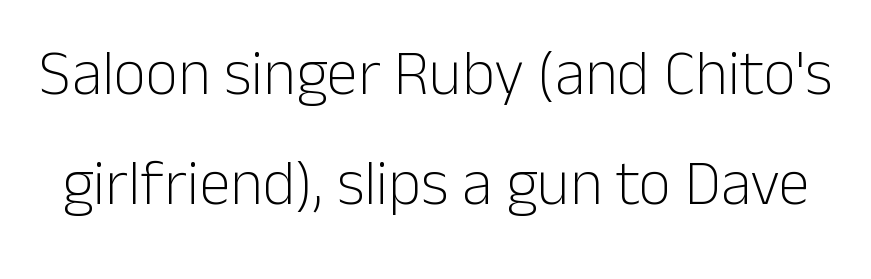
The image shows 63 px light sans-serif type, upright; set line spacing 1.75x, normal letter spacing, not underlined; low stroke contrast and a medium x-height.
